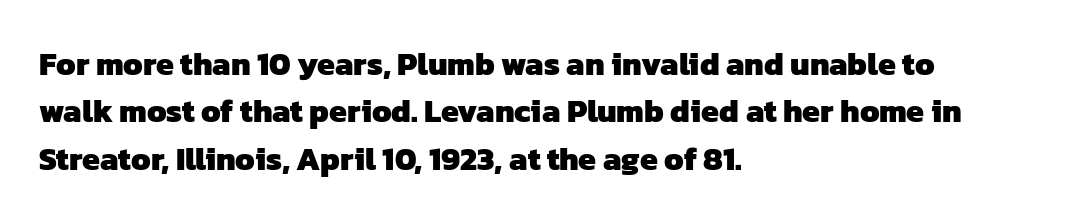
The image shows 32 px heavy sans-serif type; set left-aligned, normal line spacing (1.48x), normal letter spacing, not underlined; low stroke contrast and a medium x-height.
